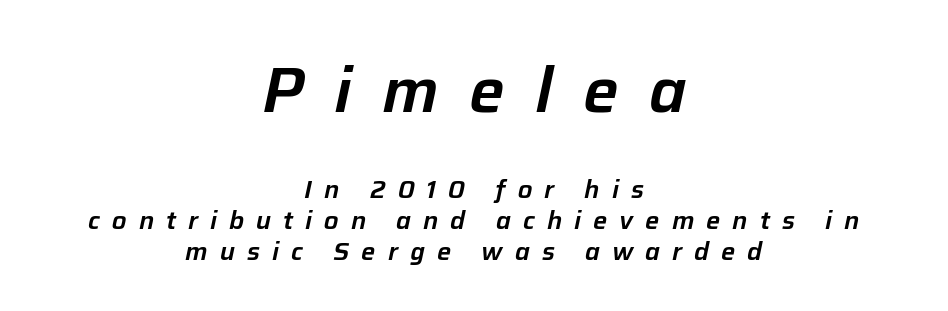
{"italic": "yes", "lean": "right", "slant_degrees": 12, "width": "normal", "stroke_contrast": "low", "x_height": "medium", "monospaced": "no", "underline": "no", "align": "center", "line_spacing_ratio": 1.24, "letter_spacing": "wide", "letter_spacing_em": 0.48, "larger_block": "first", "size_ratio": 2.52, "glyph_px": 63}
